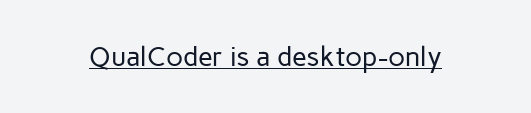
{"italic": "no", "bold": "no", "underline": "yes", "letter_spacing": "normal", "letter_spacing_em": 0.0, "glyph_px": 27}
